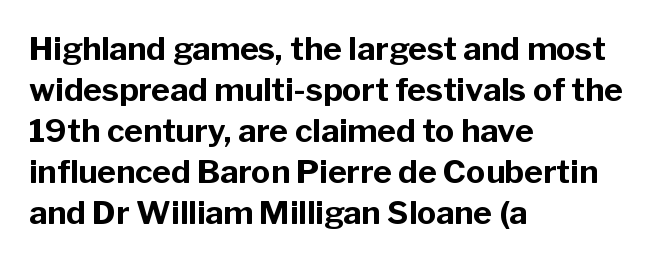
Q: Is the text bold? A: Yes.
Q: Is the text italic (slanted)? A: No, it is upright.
Q: Is the typeface a serif or a sans-serif typeface? A: Sans-serif.
Q: Is the text underlined? A: No.
Q: How is the paragraph aligned? A: Left-aligned.
Q: Is the spacing between letters normal or unusually wide? A: Normal.
Q: Is the spacing between lines tight, normal or loose? A: Normal.
Q: Width (condensed, normal, or wide)? A: Normal.
Q: Stroke contrast? A: Low.
Q: x-height? A: Medium.
Q: Monospaced? A: No.
